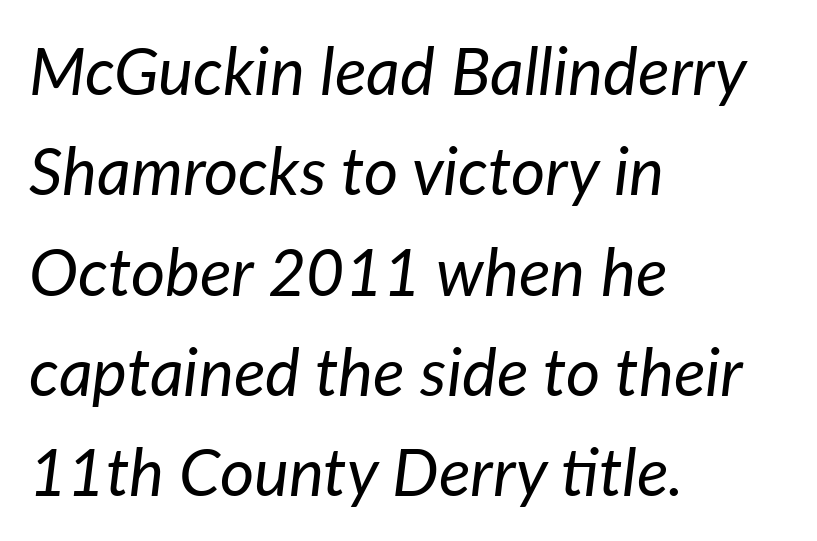
{"italic": "yes", "lean": "right", "slant_degrees": 7, "bold": "no", "weight": "regular", "width": "normal", "stroke_contrast": "low", "x_height": "medium", "monospaced": "no", "underline": "no", "align": "left", "line_spacing": "normal", "line_spacing_ratio": 1.52, "letter_spacing": "normal", "letter_spacing_em": 0.0, "glyph_px": 66}
